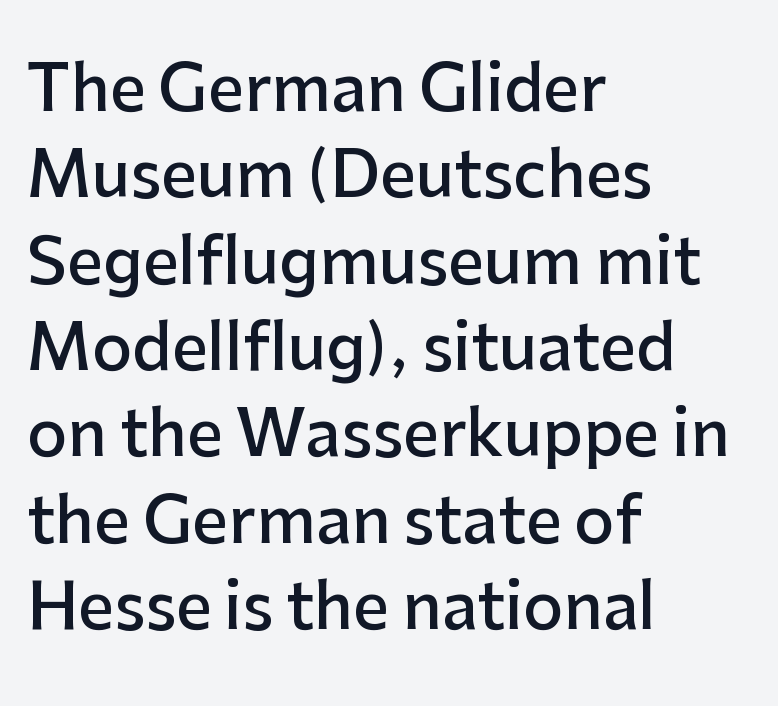
Q: Is the text bold? A: Semi-bold.
Q: Is the text italic (slanted)? A: No, it is upright.
Q: Is the typeface a serif or a sans-serif typeface? A: Sans-serif.
Q: Is the text underlined? A: No.
Q: How is the paragraph aligned? A: Left-aligned.
Q: Is the spacing between letters normal or unusually wide? A: Normal.
Q: Is the spacing between lines tight, normal or loose? A: Normal.
Q: Width (condensed, normal, or wide)? A: Normal.
Q: Stroke contrast? A: Low.
Q: x-height? A: Medium.
Q: Monospaced? A: No.
